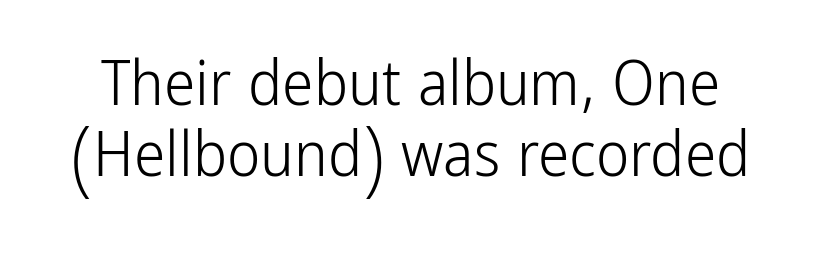
The image shows 63 px light, condensed sans-serif type, upright; set tight line spacing (1.13x), normal letter spacing, not underlined; low stroke contrast and a medium x-height.
